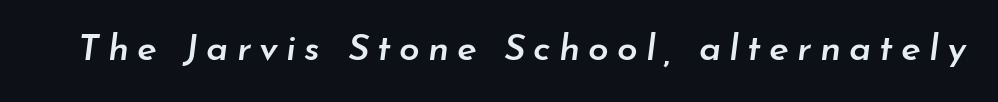
{"italic": "yes", "lean": "right", "slant_degrees": 7, "bold": "semi", "weight": "semibold", "width": "normal", "stroke_contrast": "low", "x_height": "small", "monospaced": "no", "underline": "no", "letter_spacing": "wide", "letter_spacing_em": 0.22, "glyph_px": 37}
